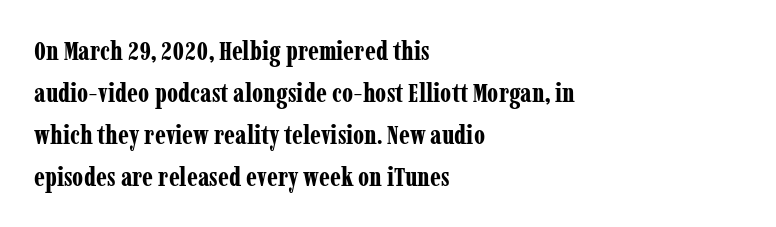
Q: Is the text bold? A: Yes.
Q: Is the text italic (slanted)? A: No, it is upright.
Q: Is the text underlined? A: No.
Q: How is the paragraph aligned? A: Left-aligned.
Q: Is the spacing between letters normal or unusually wide? A: Normal.
Q: Is the spacing between lines tight, normal or loose? A: Normal.
